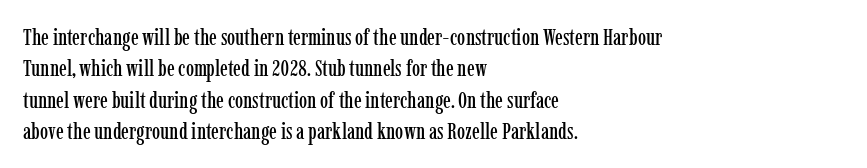
Q: Is the text italic (slanted)? A: No, it is upright.
Q: Is the text underlined? A: No.
Q: How is the paragraph aligned? A: Left-aligned.
Q: Is the spacing between letters normal or unusually wide? A: Normal.
Q: Is the spacing between lines tight, normal or loose? A: Normal.
